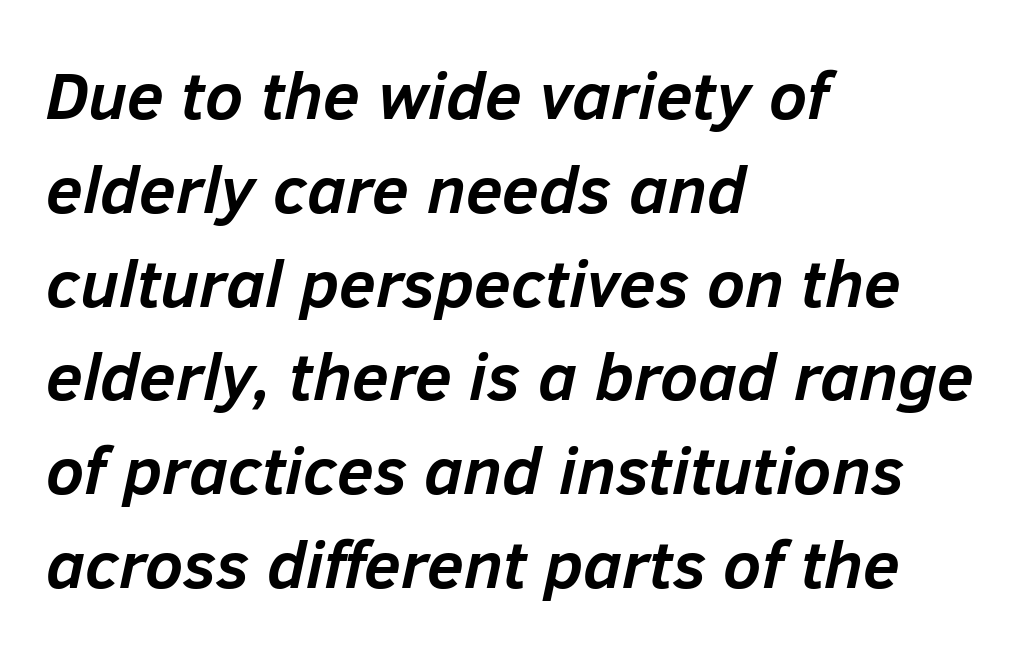
The image shows 67 px semibold type, italic (leaning right); set left-aligned, normal line spacing (1.4x), normal letter spacing, not underlined; low stroke contrast and a medium x-height.
